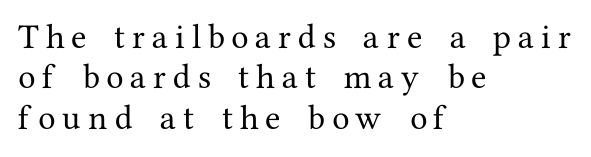
Q: Is the text italic (slanted)? A: No, it is upright.
Q: Is the typeface a serif or a sans-serif typeface? A: Serif.
Q: Is the text underlined? A: No.
Q: How is the paragraph aligned? A: Left-aligned.
Q: Is the spacing between letters normal or unusually wide? A: Unusually wide.
Q: Is the spacing between lines tight, normal or loose? A: Normal.
Q: Width (condensed, normal, or wide)? A: Normal.
Q: Stroke contrast? A: Medium.
Q: x-height? A: Medium.
Q: Monospaced? A: No.
